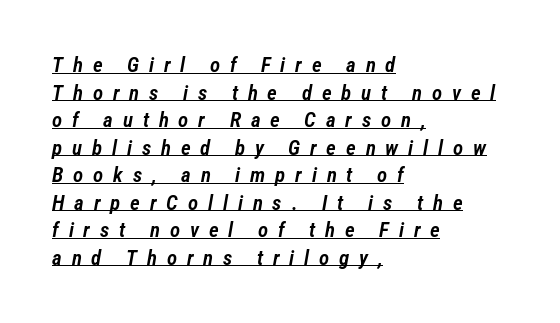
{"italic": "yes", "lean": "right", "slant_degrees": 12, "bold": "semi", "underline": "yes", "align": "left", "line_spacing": "normal", "line_spacing_ratio": 1.31, "letter_spacing": "wide", "letter_spacing_em": 0.47, "glyph_px": 21}
